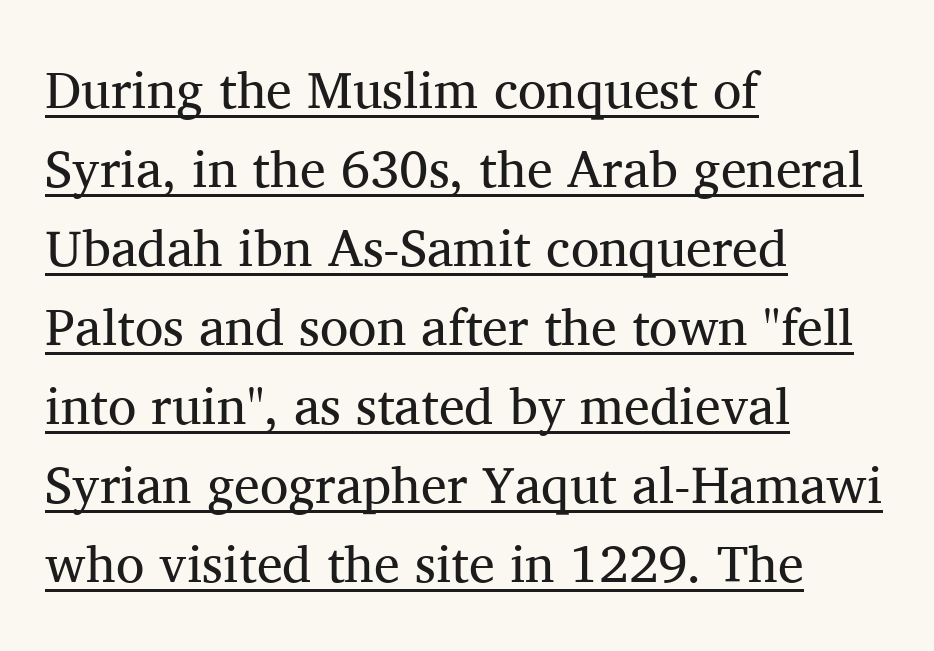
The image shows 52 px regular-weight serif type, upright; set left-aligned, normal line spacing (1.52x), normal letter spacing, underlined; medium stroke contrast and a medium x-height.
